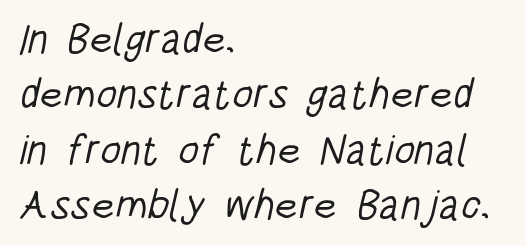
Proportional: the letters do not fall into vertical columns. You could call the tracking neutral — neither tight nor loose. Letters rest on an invisible, unmarked baseline. Notice how descenders clear the ascenders below comfortably — that's standard leading.
